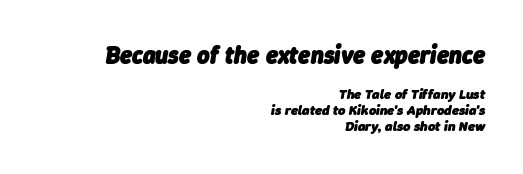
The image shows 24 px bold type, italic (leaning right); set right-aligned, tight line spacing (1.13x), normal letter spacing, not underlined; the first (top) block is 1.71x larger.
